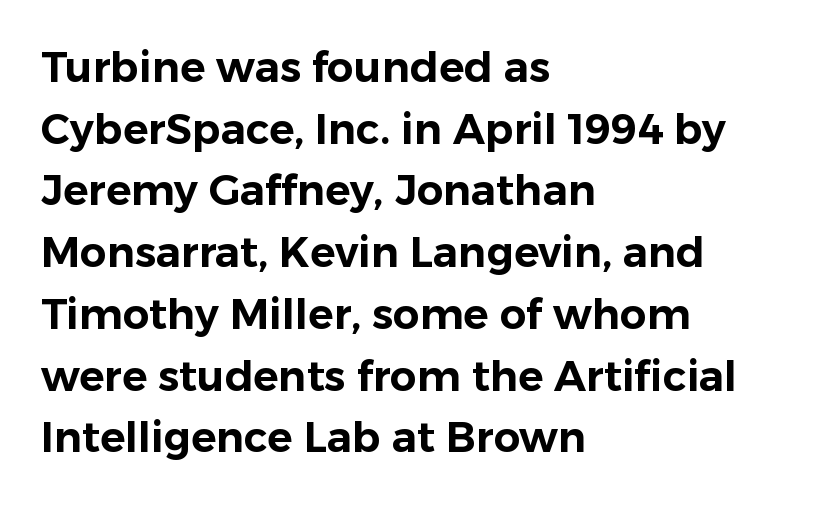
Every character sits straight up, as roman type does. In terms of letterform style, serifs are entirely absent. Where is the straight margin? On the left. Baseline-to-baseline distance is the conventional proportion of letter height. Looks like regular typesetting: each glyph gets only the width it needs.
